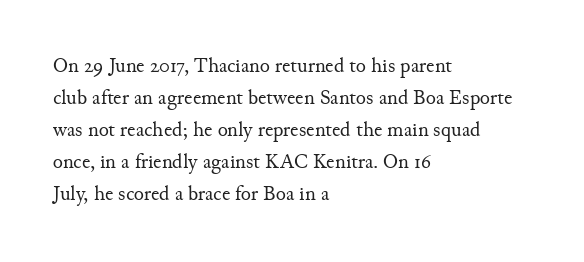
{"italic": "no", "bold": "no", "underline": "no", "align": "left", "line_spacing": "normal", "line_spacing_ratio": 1.52, "letter_spacing": "normal", "letter_spacing_em": 0.0, "glyph_px": 21}
